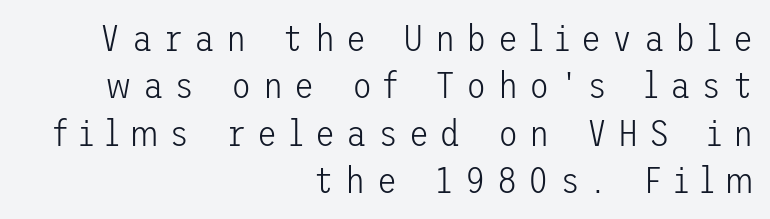
The foot of each line stays bare and open. Notice how descenders clear the ascenders below comfortably — that's standard leading. Unlike a traditional serif, this face leaves its strokes unadorned. The rag falls on the left side of this text block. It's the straight-up-and-down kind of type. The passage shown has open, widely tracked lettering throughout.
